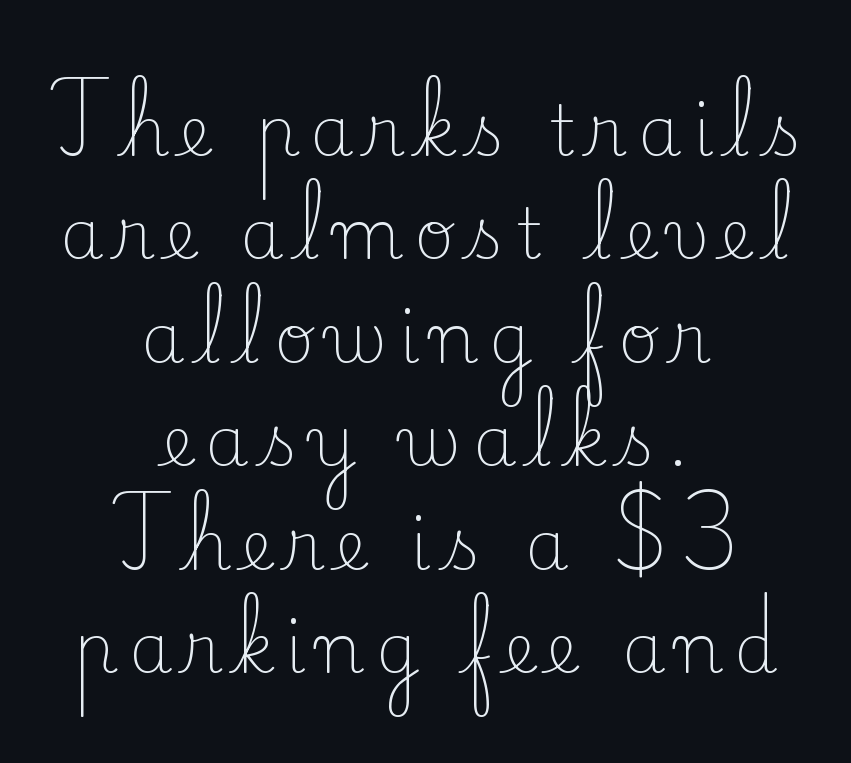
Q: Is the text bold? A: No.
Q: Is the text italic (slanted)? A: No, it is upright.
Q: Is the typeface a serif or a sans-serif typeface? A: Serif.
Q: Is the text underlined? A: No.
Q: How is the paragraph aligned? A: Centered.
Q: Is the spacing between lines tight, normal or loose? A: Normal.
Q: Width (condensed, normal, or wide)? A: Normal.
Q: Stroke contrast? A: Low.
Q: x-height? A: Small.
Q: Monospaced? A: No.
